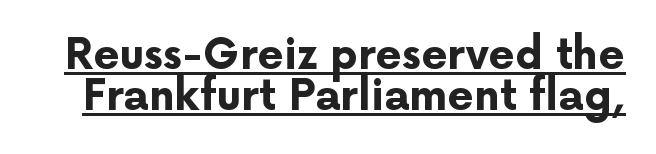
Q: Is the text bold? A: Yes.
Q: Is the text italic (slanted)? A: No, it is upright.
Q: Is the typeface a serif or a sans-serif typeface? A: Sans-serif.
Q: Is the text underlined? A: Yes.
Q: Is the spacing between letters normal or unusually wide? A: Normal.
Q: Is the spacing between lines tight, normal or loose? A: Tight.
Q: Width (condensed, normal, or wide)? A: Normal.
Q: Stroke contrast? A: Low.
Q: x-height? A: Medium.
Q: Monospaced? A: No.
